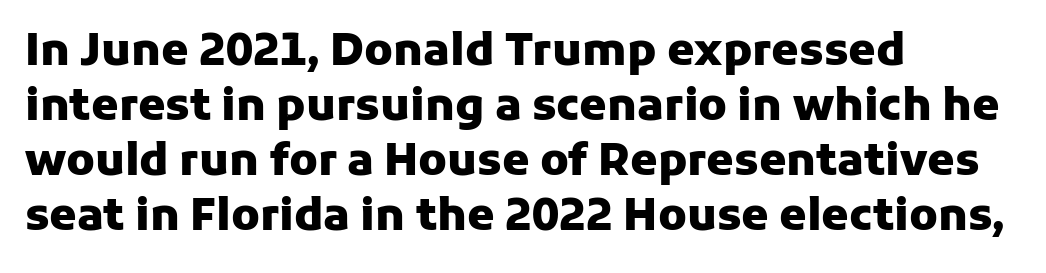
The image shows 44 px heavy sans-serif type, upright; set left-aligned, normal line spacing (1.25x), normal letter spacing, not underlined; low stroke contrast and a medium x-height.
